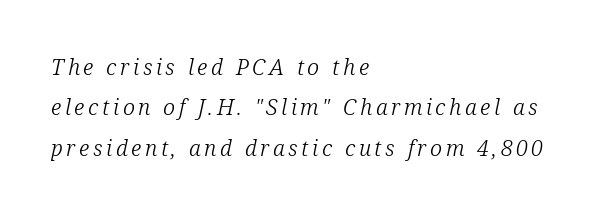
Q: Is the text bold? A: No.
Q: Is the text italic (slanted)? A: Yes, it leans right by about 12 degrees.
Q: Is the text underlined? A: No.
Q: How is the paragraph aligned? A: Left-aligned.
